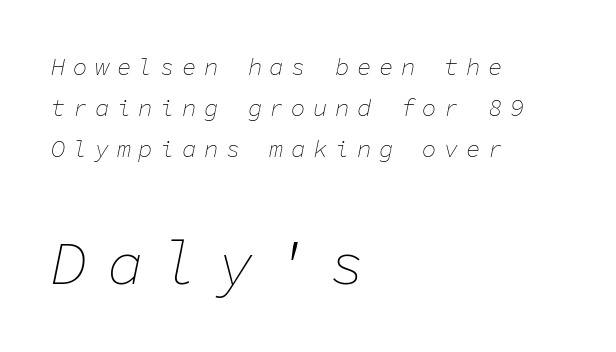
The image shows 61 px thin type, italic (leaning right), monospaced; set left-aligned, line spacing 1.71x, unusually wide letter spacing (+0.31 em), not underlined; the second (bottom) block is 2.54x larger; low stroke contrast and a medium x-height.
